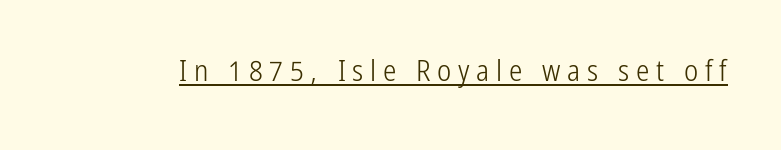
The image shows 30 px light, condensed sans-serif type, upright; set unusually wide letter spacing (+0.22 em), underlined; low stroke contrast and a medium x-height.
